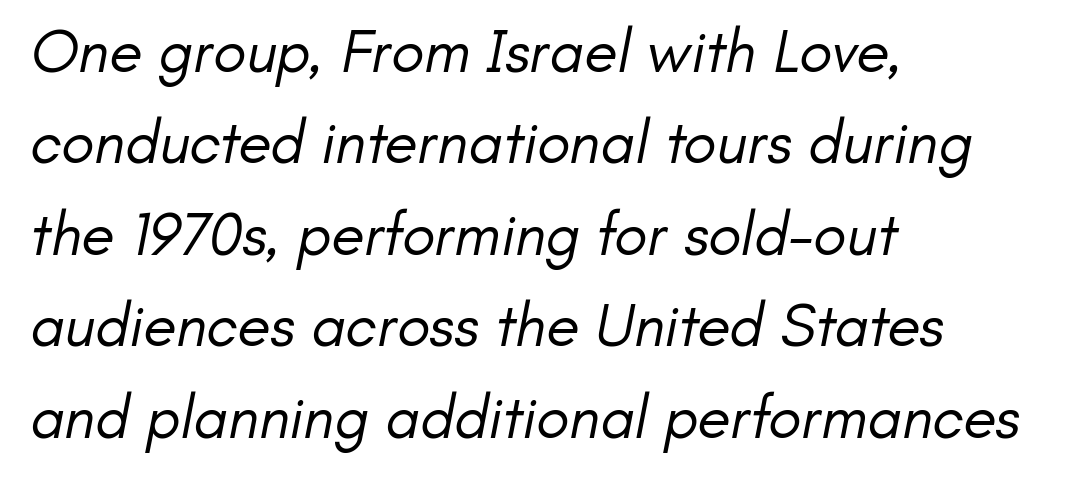
Q: Is the text bold? A: No.
Q: Is the typeface a serif or a sans-serif typeface? A: Sans-serif.
Q: Is the text underlined? A: No.
Q: How is the paragraph aligned? A: Left-aligned.
Q: Is the spacing between letters normal or unusually wide? A: Normal.
Q: Is the spacing between lines tight, normal or loose? A: Normal.
Q: Width (condensed, normal, or wide)? A: Normal.
Q: Stroke contrast? A: Low.
Q: x-height? A: Small.
Q: Monospaced? A: No.
